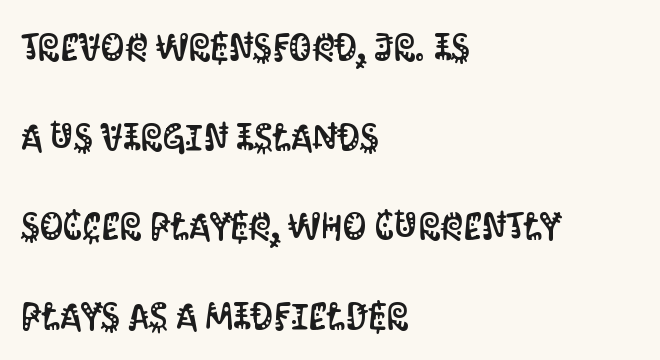
The image shows 37 px condensed sans-serif type, upright; set left-aligned, loose line spacing (2.42x), normal letter spacing, not underlined; medium stroke contrast and a large x-height.
